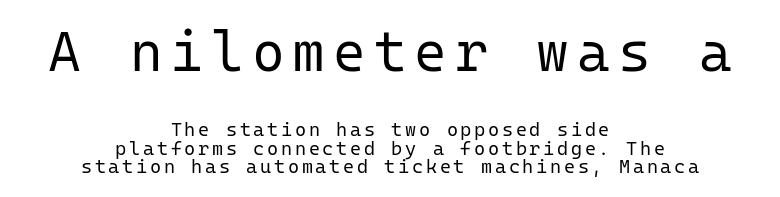
Caption: multi-line text, centered on the measure. You can tell from the bare stems that sans-serif type was used. Reading top to bottom, the characters get smaller at the block break. Nothing heavy about these letters — not bold at all. The rendering uses typewriter-style spacing with identical character cells. Letters rest on an invisible, unmarked baseline.
